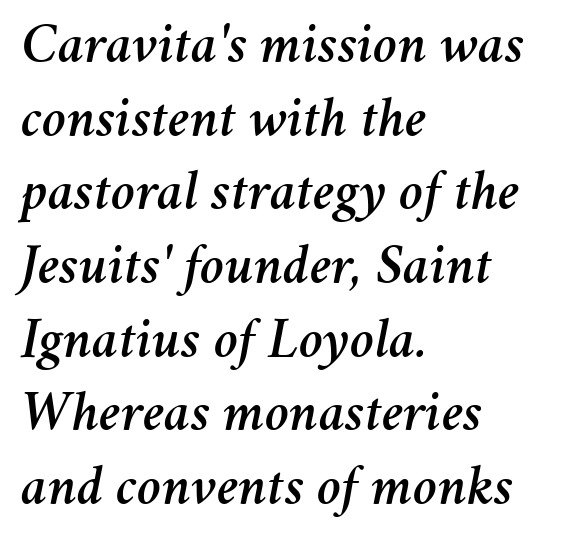
Q: Is the text italic (slanted)? A: Yes, it leans right by about 11 degrees.
Q: Is the text underlined? A: No.
Q: How is the paragraph aligned? A: Left-aligned.
Q: Is the spacing between letters normal or unusually wide? A: Normal.
Q: Is the spacing between lines tight, normal or loose? A: Normal.
Q: Width (condensed, normal, or wide)? A: Normal.
Q: Stroke contrast? A: Medium.
Q: x-height? A: Medium.
Q: Monospaced? A: No.
